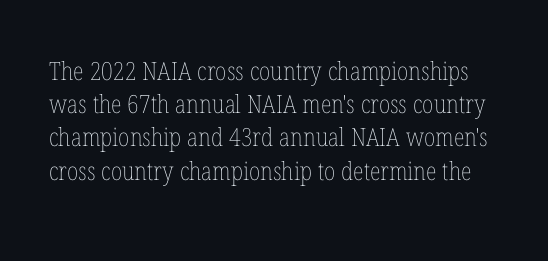
{"italic": "no", "bold": "no", "underline": "no", "line_spacing": "normal", "line_spacing_ratio": 1.33, "letter_spacing": "normal", "letter_spacing_em": 0.0, "glyph_px": 25}
